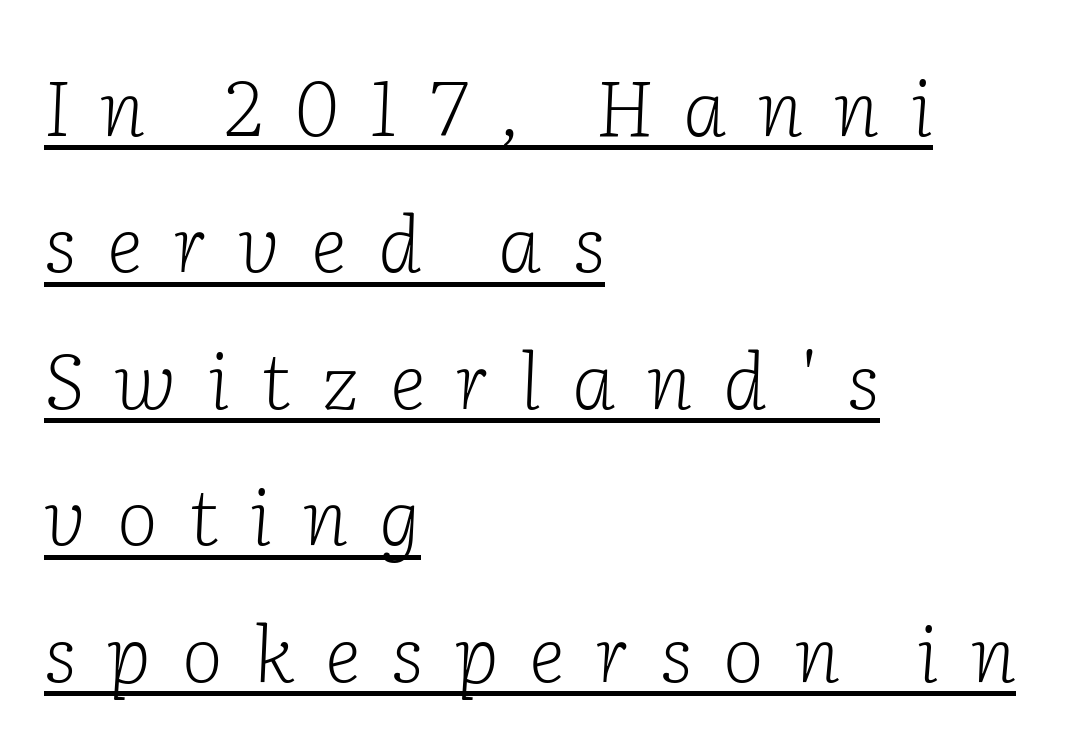
You could not count columns in this text — the font is proportionally spaced. Italic? Definitely — the glyphs are oblique. This is not heavy type; no bold has been used. Emphasis is given by a line drawn under the lettering. In terms of letterspacing, this is a distinctly airy, spread setting.
